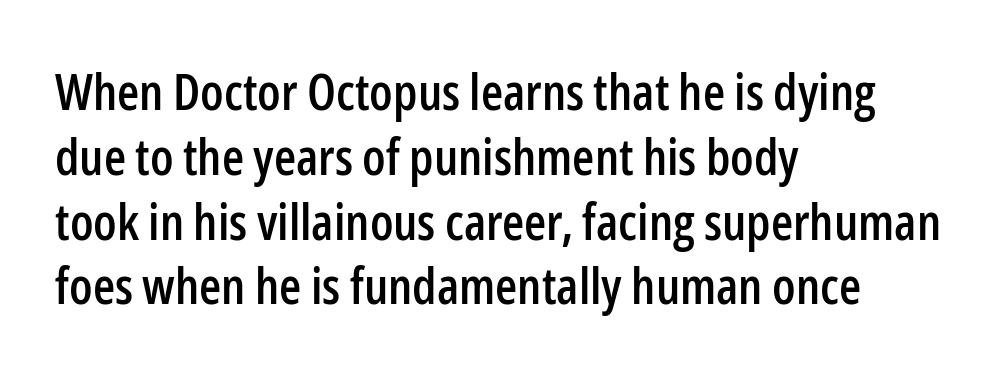
Q: Is the text italic (slanted)? A: No, it is upright.
Q: Is the typeface a serif or a sans-serif typeface? A: Sans-serif.
Q: Is the text underlined? A: No.
Q: How is the paragraph aligned? A: Left-aligned.
Q: Is the spacing between letters normal or unusually wide? A: Normal.
Q: Is the spacing between lines tight, normal or loose? A: Normal.
Q: Width (condensed, normal, or wide)? A: Condensed.
Q: Stroke contrast? A: Low.
Q: x-height? A: Medium.
Q: Monospaced? A: No.
